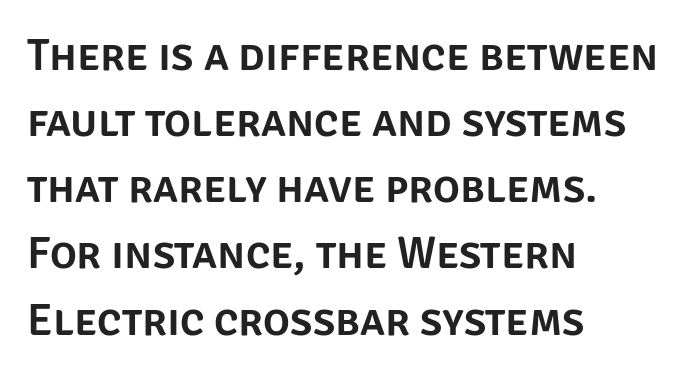
The image shows 45 px sans-serif type, upright; set left-aligned, normal line spacing (1.47x), normal letter spacing, not underlined; low stroke contrast and a large x-height.
